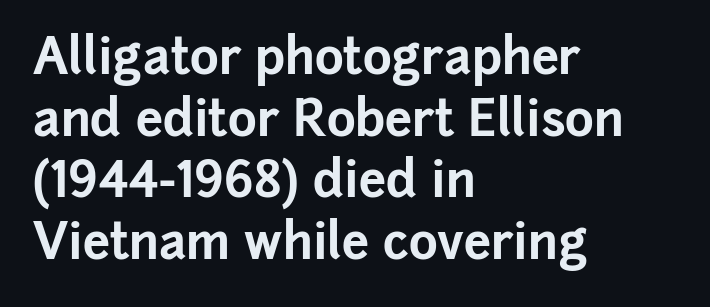
Q: Is the text bold? A: Yes.
Q: Is the text italic (slanted)? A: No, it is upright.
Q: Is the typeface a serif or a sans-serif typeface? A: Sans-serif.
Q: Is the text underlined? A: No.
Q: How is the paragraph aligned? A: Left-aligned.
Q: Is the spacing between letters normal or unusually wide? A: Normal.
Q: Is the spacing between lines tight, normal or loose? A: Normal.
Q: Width (condensed, normal, or wide)? A: Normal.
Q: Stroke contrast? A: Low.
Q: x-height? A: Medium.
Q: Monospaced? A: No.
